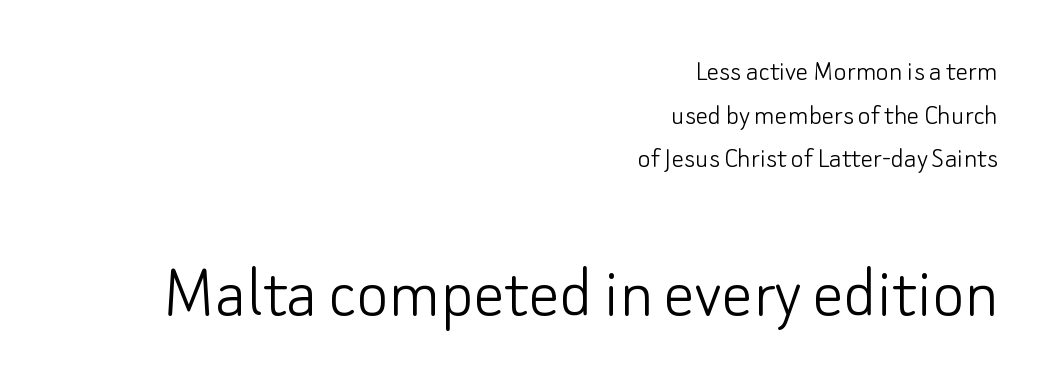
The image shows 77 px light sans-serif type, upright; set right-aligned, normal line spacing (1.41x), normal letter spacing, not underlined; the second (bottom) block is 2.48x larger; low stroke contrast and a small x-height.
